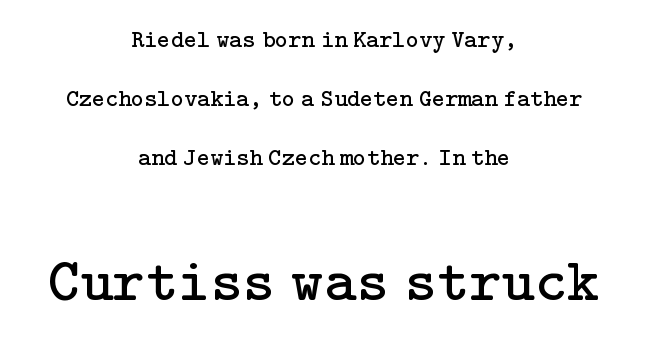
{"serif": "yes", "italic": "no", "bold": "no", "weight": "regular", "width": "normal", "stroke_contrast": "low", "x_height": "medium", "underline": "no", "align": "center", "line_spacing": "loose", "line_spacing_ratio": 2.37, "letter_spacing": "normal", "letter_spacing_em": 0.0, "larger_block": "second", "size_ratio": 2.48, "glyph_px": 62}
